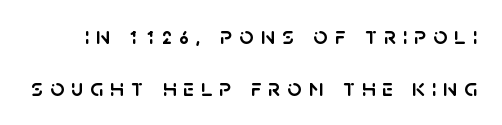
The image shows 25 px text type, upright; set loose line spacing (2.08x), unusually wide letter spacing (+0.27 em), not underlined.
